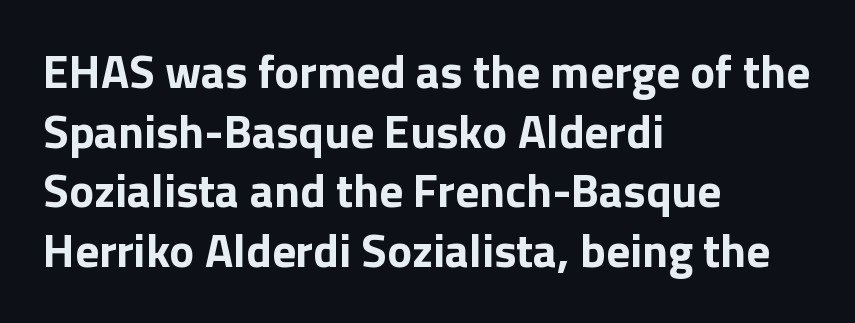
No italicization has been applied; the sample stays upright. Beneath every word, the page is bare. Tracking here is standard; glyphs follow each other at the usual distance. If you drew a ruler down the left edge, every line would touch it. Does the weight exceed regular? Yes, all the way to bold. Quick note: interline space is typical.
